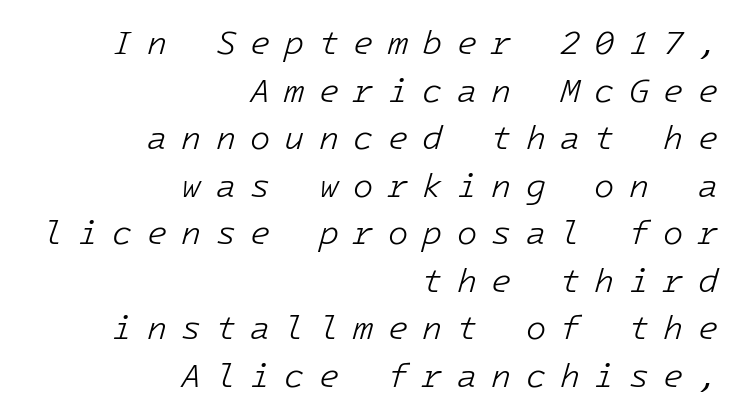
The image shows 33 px light type, italic (leaning right); set right-aligned, normal line spacing (1.44x), unusually wide letter spacing (+0.43 em), not underlined; low stroke contrast and a medium x-height.
